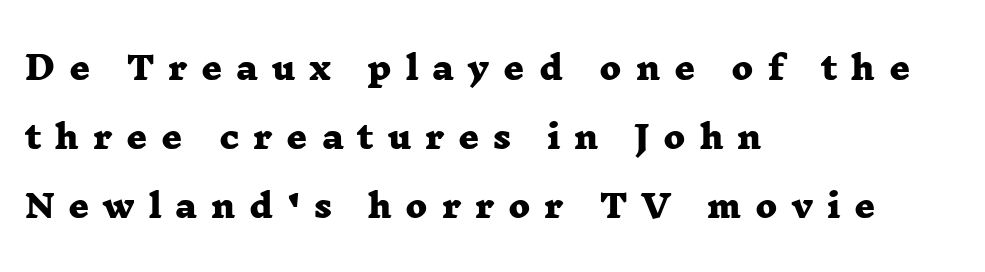
{"serif": "yes", "bold": "yes", "weight": "heavy", "width": "wide", "stroke_contrast": "low", "x_height": "medium", "monospaced": "no", "underline": "no", "align": "left", "line_spacing": "loose", "line_spacing_ratio": 2.15, "letter_spacing": "wide", "letter_spacing_em": 0.43, "glyph_px": 32}
